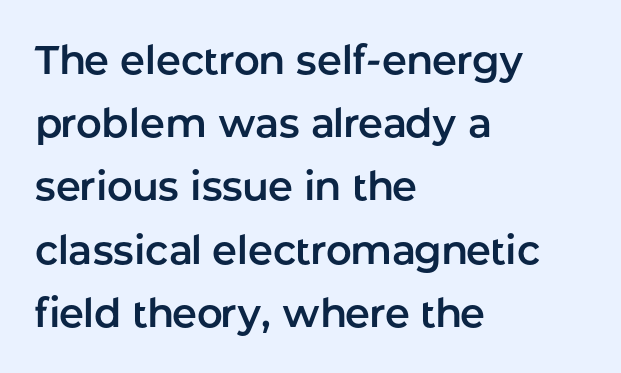
Q: Is the text italic (slanted)? A: No, it is upright.
Q: Is the typeface a serif or a sans-serif typeface? A: Sans-serif.
Q: Is the text underlined? A: No.
Q: How is the paragraph aligned? A: Left-aligned.
Q: Is the spacing between letters normal or unusually wide? A: Normal.
Q: Is the spacing between lines tight, normal or loose? A: Normal.
Q: Width (condensed, normal, or wide)? A: Normal.
Q: Stroke contrast? A: Low.
Q: x-height? A: Medium.
Q: Monospaced? A: No.
